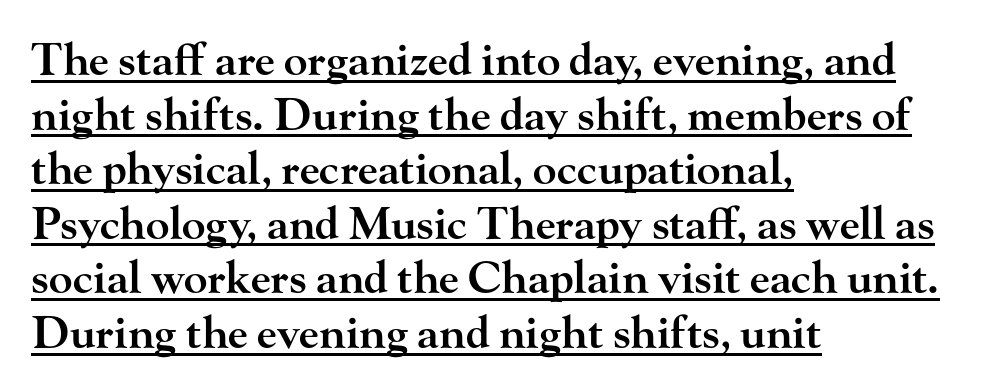
The image shows 44 px semibold, wide serif type, upright; set left-aligned, line spacing 1.24x, normal letter spacing, underlined; high stroke contrast and a small x-height.
